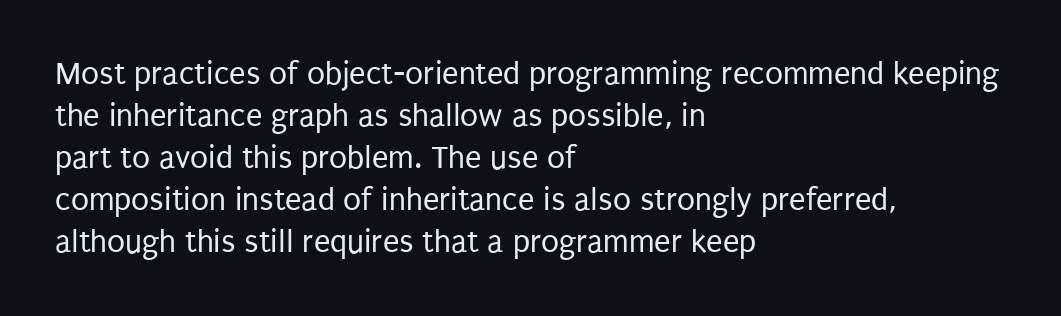
Stroke thickness stays within the range of a standard reading face or lighter. Bare-footed words on every line. Leading: standard. Tracking here is standard; glyphs follow each other at the usual distance.
